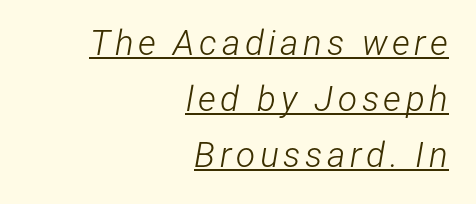
The image shows 35 px light, condensed type, italic (leaning right); set right-aligned, normal line spacing (1.6x), underlined; low stroke contrast and a medium x-height.
